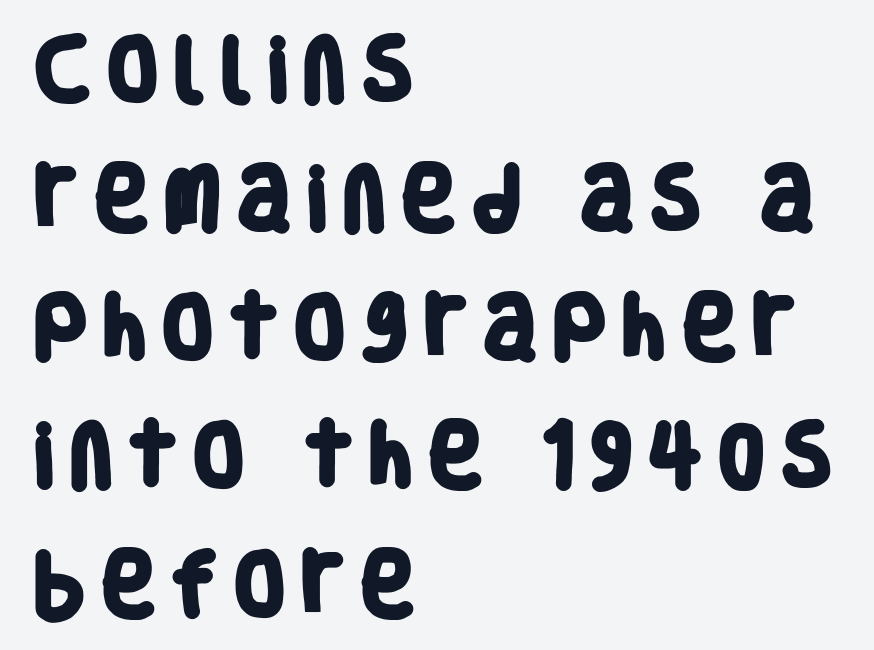
Layout note: lines flush left. You can tell from the bare stems that sans-serif type was used. Clear beneath every line of the passage. The letters advance in unequal steps, a hallmark of proportional type.
